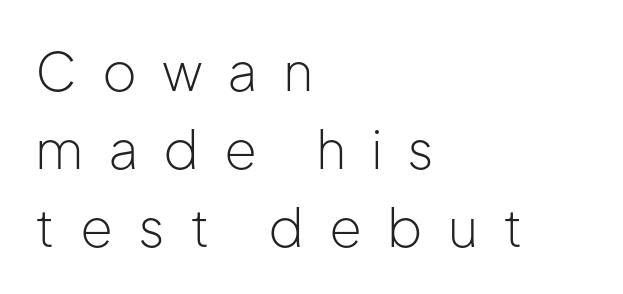
Q: Is the text bold? A: No.
Q: Is the text italic (slanted)? A: No, it is upright.
Q: Is the typeface a serif or a sans-serif typeface? A: Sans-serif.
Q: Is the text underlined? A: No.
Q: How is the paragraph aligned? A: Left-aligned.
Q: Is the spacing between letters normal or unusually wide? A: Unusually wide.
Q: Is the spacing between lines tight, normal or loose? A: Normal.
Q: Width (condensed, normal, or wide)? A: Normal.
Q: Stroke contrast? A: Low.
Q: x-height? A: Medium.
Q: Monospaced? A: No.
